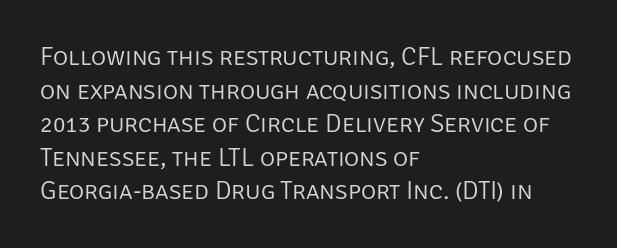
Interline gaps are of average width in this sample. In terms of posture, this sample is upright. Teacher's note: observe the even left margin — that is flush-left alignment. The cut favours lightness, reaching ordinary text weight at its darkest.
